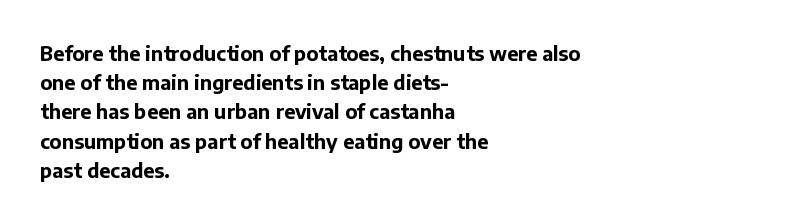
{"italic": "no", "bold": "yes", "underline": "no", "align": "left", "line_spacing": "normal", "line_spacing_ratio": 1.46, "letter_spacing": "normal", "letter_spacing_em": 0.0, "glyph_px": 20}
